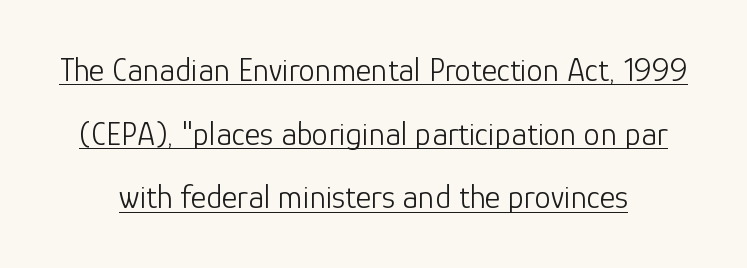
Nobody touched the tracking dial on this one. Looks like regular typesetting: each glyph gets only the width it needs. Students, observe the line beneath the letters — that is underlining. Line spacing here is loose. The font's upright variant was chosen for this text.
